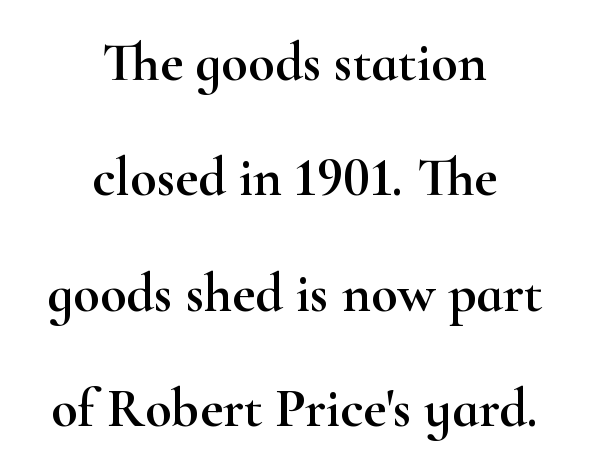
Q: Is the text italic (slanted)? A: No, it is upright.
Q: Is the typeface a serif or a sans-serif typeface? A: Serif.
Q: Is the text underlined? A: No.
Q: How is the paragraph aligned? A: Centered.
Q: Is the spacing between letters normal or unusually wide? A: Normal.
Q: Is the spacing between lines tight, normal or loose? A: Loose.
Q: Width (condensed, normal, or wide)? A: Wide.
Q: Stroke contrast? A: High.
Q: x-height? A: Small.
Q: Monospaced? A: No.
